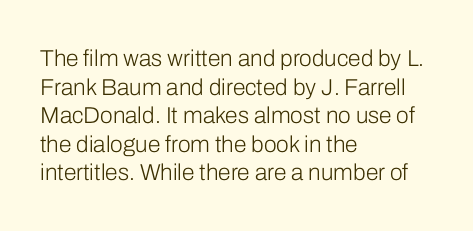
Q: Is the text bold? A: No.
Q: Is the text italic (slanted)? A: No, it is upright.
Q: Is the text underlined? A: No.
Q: How is the paragraph aligned? A: Left-aligned.
Q: Is the spacing between letters normal or unusually wide? A: Normal.
